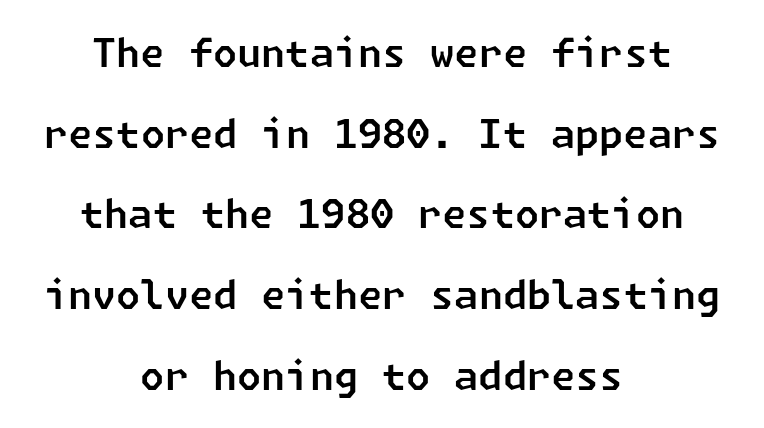
Only glyphs here, with clear space below each row. Does the type have serifs? No, each stem ends abruptly. Baseline-to-baseline distance is far greater than the letter height. The rag falls on both sides of this text block equally. Look at the tracking — it's just the regular setting, nothing added.
